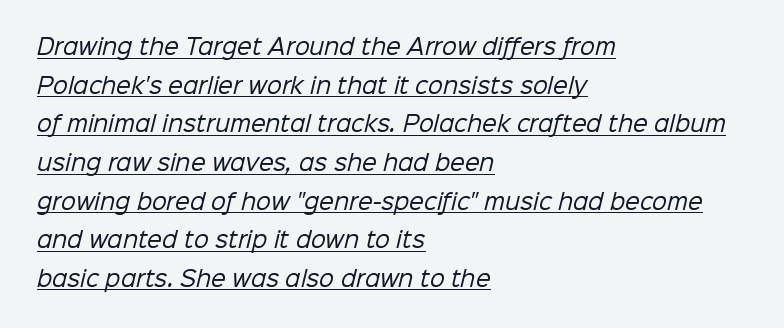
Q: Is the text bold? A: No.
Q: Is the text underlined? A: Yes.
Q: How is the paragraph aligned? A: Left-aligned.
Q: Is the spacing between letters normal or unusually wide? A: Normal.
